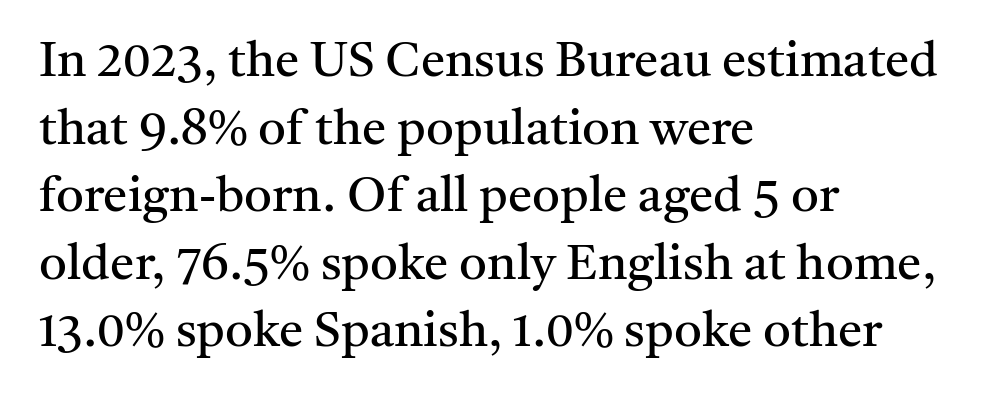
The image shows 49 px regular-weight serif type, upright; set left-aligned, normal line spacing (1.38x), normal letter spacing, not underlined; medium stroke contrast and a medium x-height.
